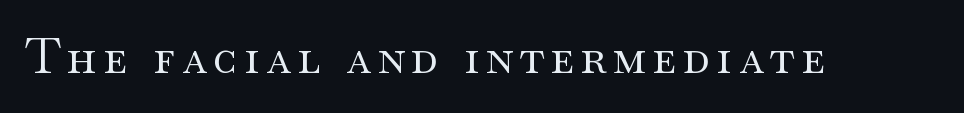
The passage shown is not underscored anywhere. Stroke terminals: seriffed. If you drew a line through each stem, it would be perfectly vertical. Is this a fixed-width face? No — the glyphs have proportional, varying widths.
